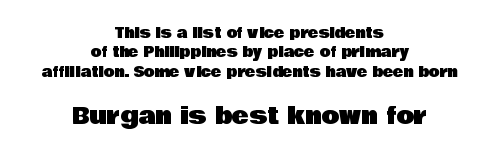
Q: Is the text italic (slanted)? A: No, it is upright.
Q: Is the text underlined? A: No.
Q: How is the paragraph aligned? A: Centered.
Q: Is the spacing between letters normal or unusually wide? A: Normal.
Q: Is the spacing between lines tight, normal or loose? A: Normal.
Q: Which block of text is set in a larger size, the first (top) or the second (bottom)? A: The second (bottom) one.
